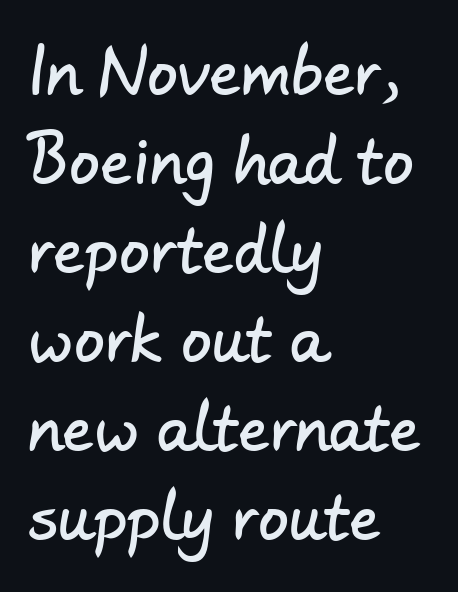
{"serif": "no", "width": "normal", "stroke_contrast": "low", "x_height": "small", "monospaced": "no", "underline": "no", "align": "left", "line_spacing": "normal", "line_spacing_ratio": 1.46, "letter_spacing": "normal", "letter_spacing_em": 0.0, "glyph_px": 61}
